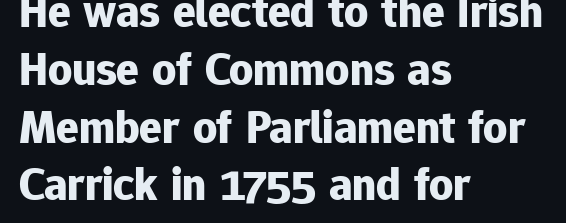
Rule under the text: the space is simply empty. This rendering uses left alignment, leaving the right contour irregular. The letters stand straight up with perfectly vertical stems. Looks like regular typesetting: each glyph gets only the width it needs.
